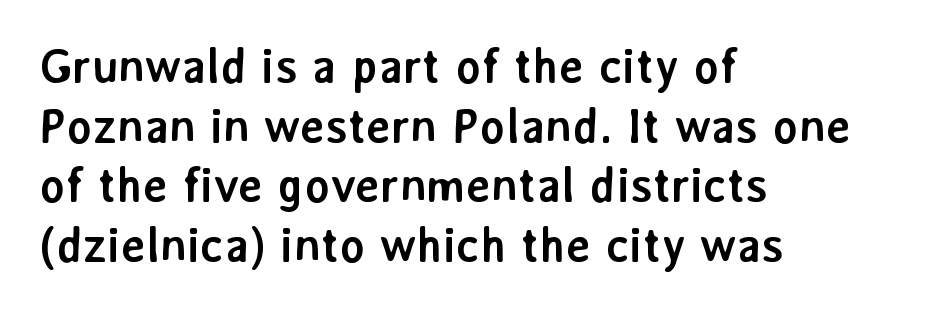
The image shows 48 px semibold sans-serif type, upright; set left-aligned, line spacing 1.24x, normal letter spacing, not underlined; low stroke contrast and a medium x-height.
